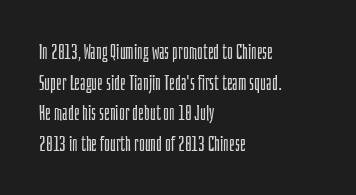
The image shows 20 px text type, upright; set left-aligned, normal line spacing (1.53x), normal letter spacing, not underlined.
